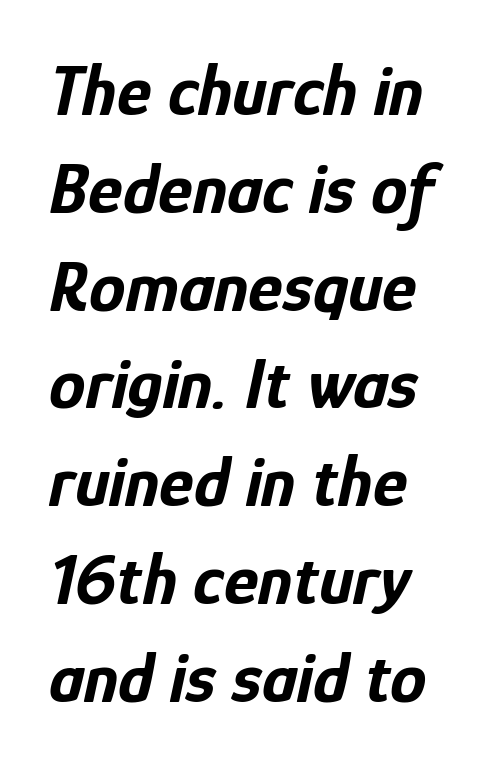
Q: Is the text bold? A: Yes.
Q: Is the text italic (slanted)? A: Yes, it leans right by about 12 degrees.
Q: Is the text underlined? A: No.
Q: Is the spacing between letters normal or unusually wide? A: Normal.
Q: Is the spacing between lines tight, normal or loose? A: Normal.
Q: Width (condensed, normal, or wide)? A: Condensed.
Q: Stroke contrast? A: Low.
Q: x-height? A: Medium.
Q: Monospaced? A: No.
